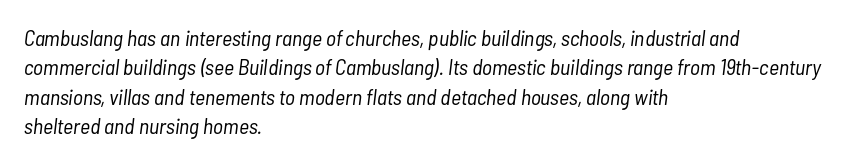
{"italic": "yes", "lean": "right", "slant_degrees": 7, "bold": "no", "underline": "no", "align": "left", "line_spacing": "normal", "line_spacing_ratio": 1.33, "letter_spacing": "normal", "letter_spacing_em": 0.0, "glyph_px": 22}
